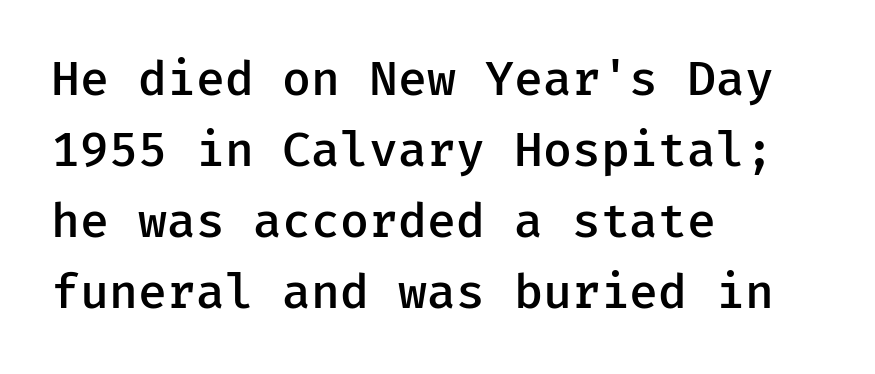
The image shows 47 px semibold sans-serif type, upright, monospaced; set left-aligned, normal line spacing (1.51x), normal letter spacing, not underlined; low stroke contrast and a medium x-height.
